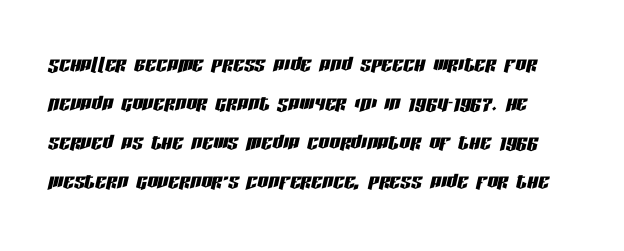
The image shows 27 px text type, italic (leaning right); set normal line spacing (1.45x), normal letter spacing, not underlined.
